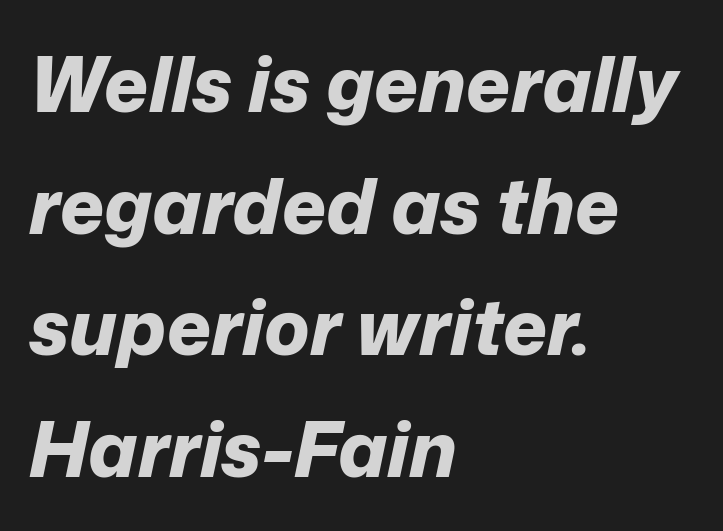
Tall strokes in this sample are angled rather than plumb. Teacher's note: observe the even left margin — that is flush-left alignment. Descenders hang freely into open space. You'd pick this weight for a headline — it's a proper bold.
